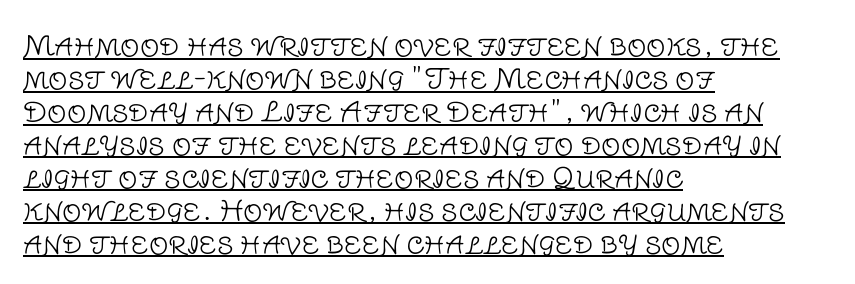
Spacing between characters is what you'd get straight out of the box. This reads as an unemphasized weight, regular at the heaviest. The paragraph shown leans on its left margin. The glyphs are accompanied by a horizontal stroke just below them.
